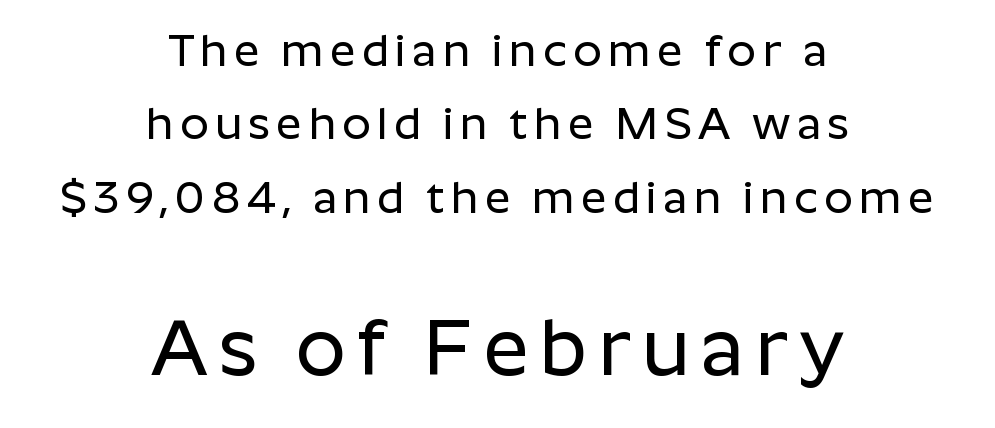
Q: Is the text italic (slanted)? A: No, it is upright.
Q: Is the typeface a serif or a sans-serif typeface? A: Sans-serif.
Q: Is the text underlined? A: No.
Q: How is the paragraph aligned? A: Centered.
Q: Is the spacing between lines tight, normal or loose? A: Normal.
Q: Which block of text is set in a larger size, the first (top) or the second (bottom)? A: The second (bottom) one.
Q: Width (condensed, normal, or wide)? A: Normal.
Q: Stroke contrast? A: Low.
Q: x-height? A: Medium.
Q: Monospaced? A: No.
